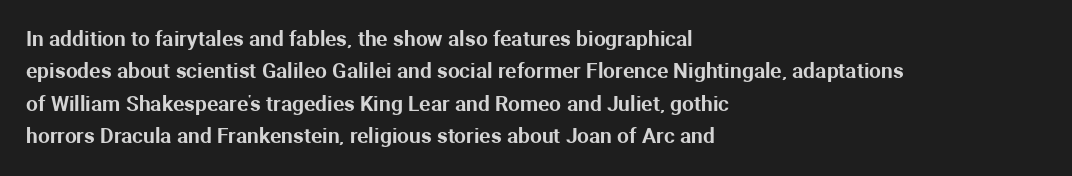
{"italic": "no", "underline": "no", "align": "left", "line_spacing": "normal", "line_spacing_ratio": 1.54, "letter_spacing": "normal", "letter_spacing_em": 0.0, "glyph_px": 21}
